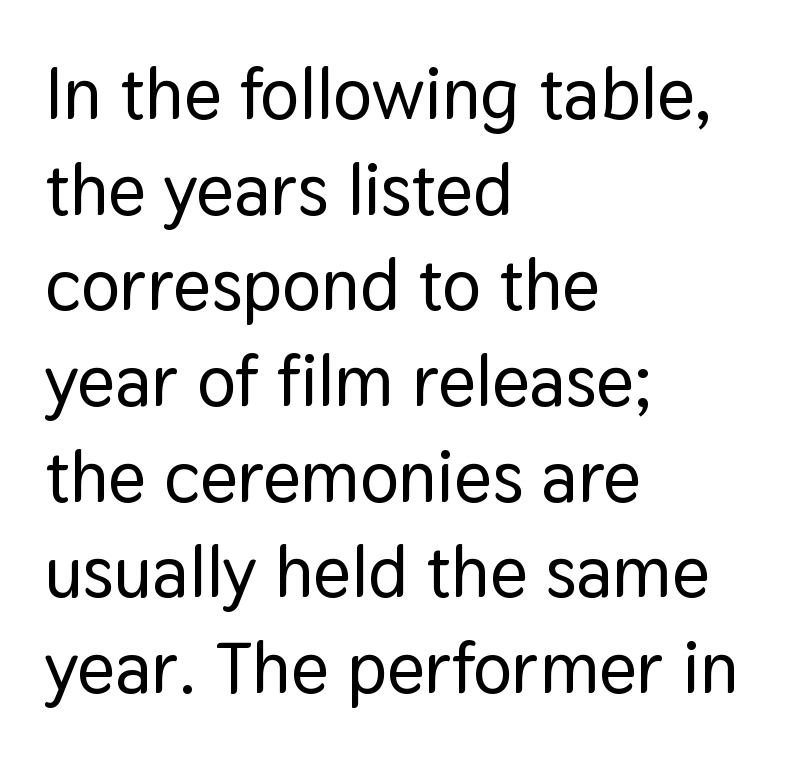
Observe the absence of serifs on each vertical stroke in this sample. Between one letter and the next there's only the usual sliver of space. The letters stand straight up with perfectly vertical stems. Leading: standard. Alignment: flush left. The space beneath each line is pristine and unruled.
